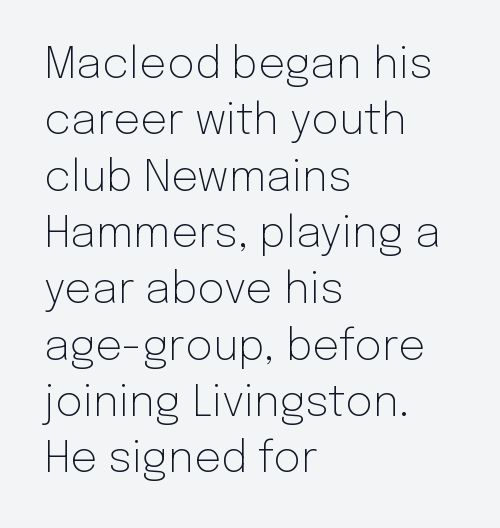
This rendering uses left alignment, leaving the right contour irregular. The letters sit at their default tracking, neither squeezed nor spread. Vertically, the passage feels balanced, rows spaced as you'd expect. Each letter keeps its own natural width here, so spacing adapts to shape. Nothing heavy about these letters — not bold at all.
